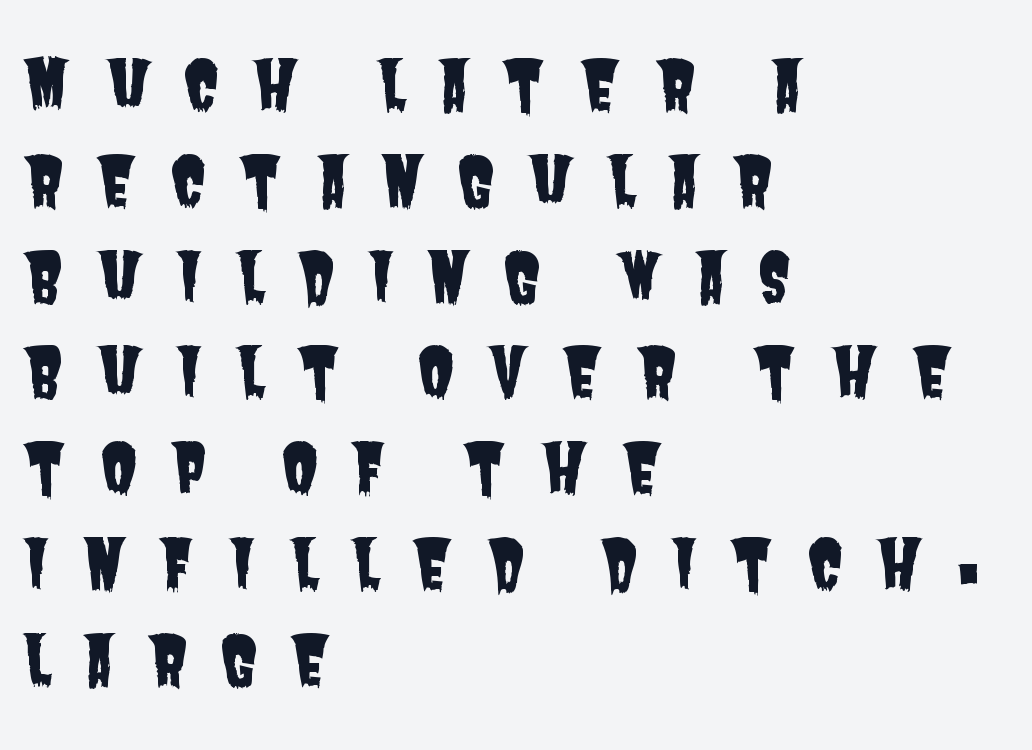
The image shows 67 px condensed sans-serif type; set left-aligned, normal line spacing (1.43x), unusually wide letter spacing (+0.48 em), not underlined; low stroke contrast and a large x-height.
